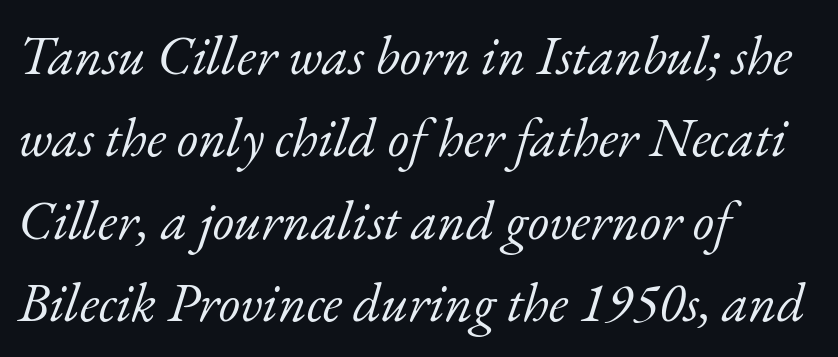
Students, note that the glyphs here touch the page at normal intervals. Think of a printed novel: that variable character pitch is what you see here. Quick note: interline space is typical. Teacher's note: observe the even left margin — that is flush-left alignment. The weight tops out at a normal text grade.
